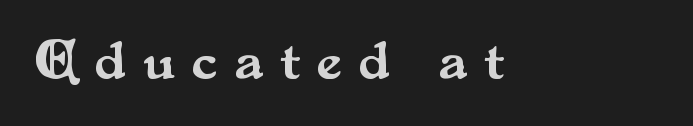
The image shows 56 px serif type, upright; set unusually wide letter spacing (+0.31 em), not underlined; medium stroke contrast and a small x-height.
